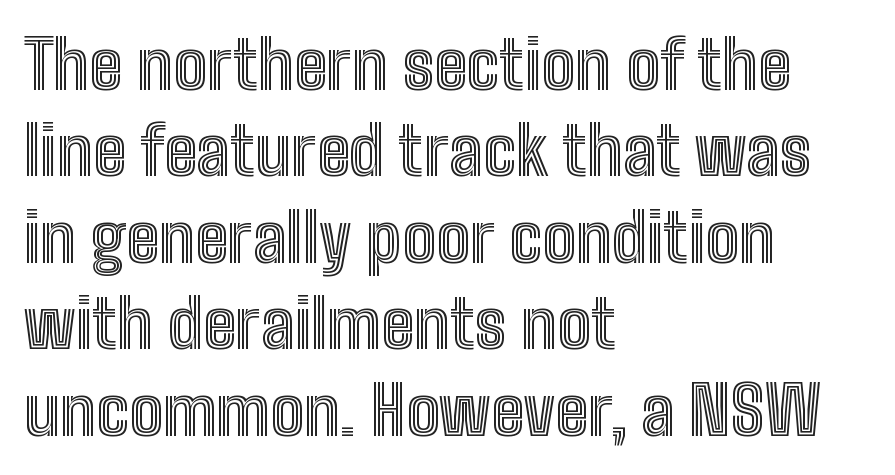
The image shows 67 px condensed type, upright; set left-aligned, normal line spacing (1.29x), normal letter spacing, not underlined; a medium x-height.
